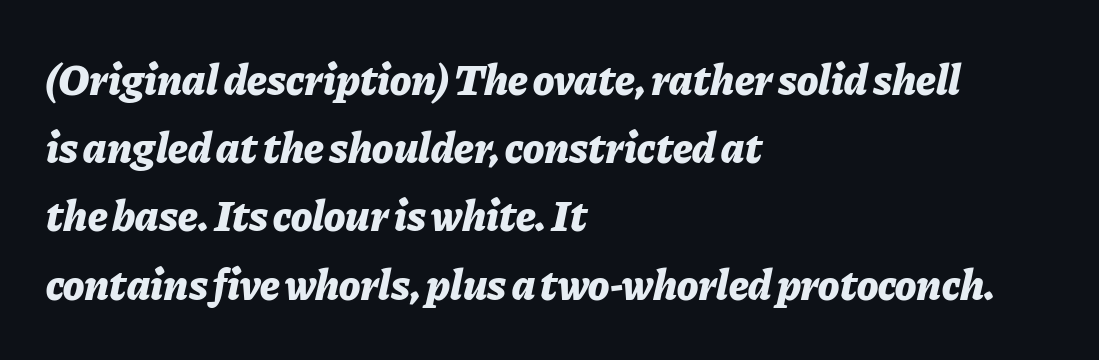
Q: Is the text bold? A: Yes.
Q: Is the text italic (slanted)? A: Yes, it leans right by about 11 degrees.
Q: Is the text underlined? A: No.
Q: How is the paragraph aligned? A: Left-aligned.
Q: Is the spacing between letters normal or unusually wide? A: Normal.
Q: Is the spacing between lines tight, normal or loose? A: Normal.
Q: Width (condensed, normal, or wide)? A: Normal.
Q: Stroke contrast? A: Low.
Q: x-height? A: Medium.
Q: Monospaced? A: No.
